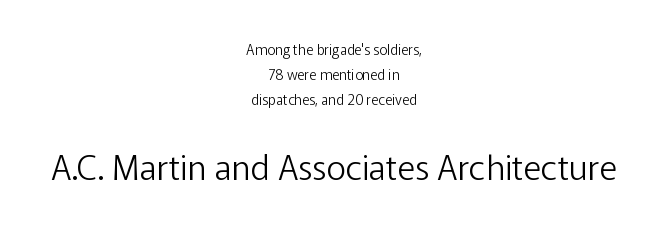
The image shows 34 px light sans-serif type, upright; set centered, line spacing 1.77x, normal letter spacing, not underlined; the second (bottom) block is 2.43x larger; low stroke contrast and a medium x-height.
